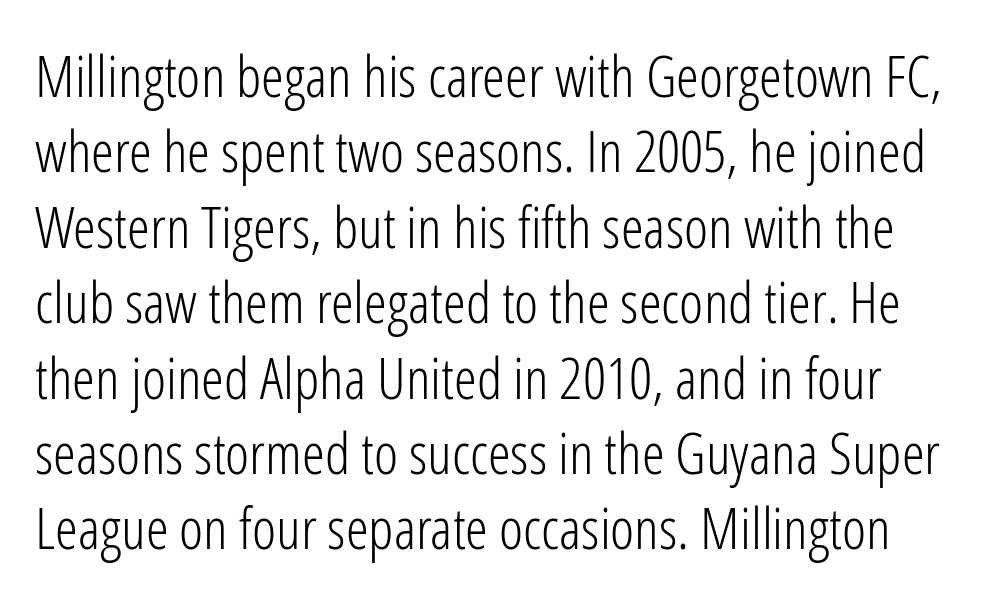
The image shows 58 px light, condensed sans-serif type, upright; set normal line spacing (1.3x), normal letter spacing, not underlined; low stroke contrast and a medium x-height.
